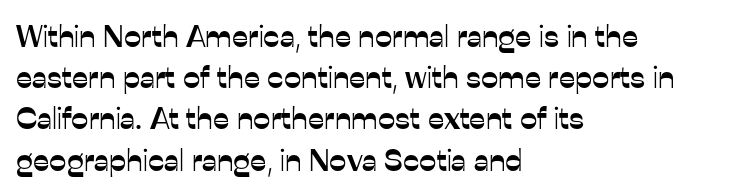
The image shows 31 px sans-serif type, upright; set left-aligned, normal line spacing (1.33x), normal letter spacing, not underlined; low stroke contrast and a medium x-height.
